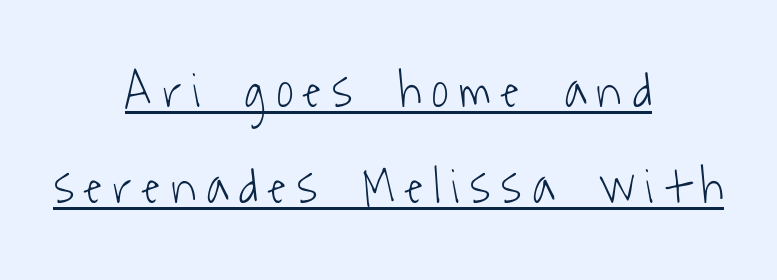
{"serif": "no", "bold": "no", "weight": "light", "width": "condensed", "stroke_contrast": "low", "x_height": "medium", "monospaced": "no", "underline": "yes", "align": "center", "line_spacing_ratio": 1.88, "letter_spacing": "wide", "letter_spacing_em": 0.22, "glyph_px": 51}
